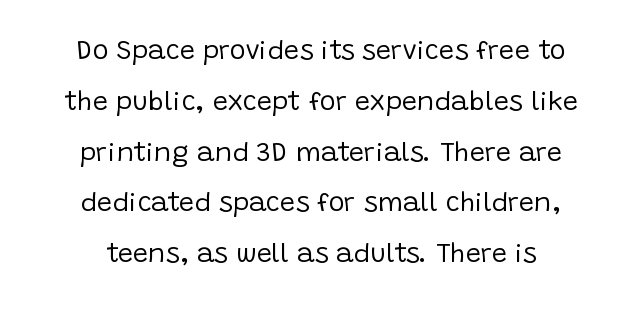
No heavy texture on the line: the type isn't bold. Clear beneath every line of the passage. This is the regular roman posture of the typeface. Nobody touched the tracking dial on this one.
